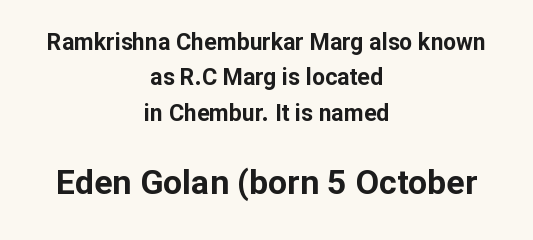
The typeface chosen for these lines omits serifs. Is there any slant? The stems are plumb. Varying glyph widths throughout — classic text-font behaviour. Look at the tracking — it's just the regular setting, nothing added. Rule under the text: the space is simply empty. Layout note: lines centered.
